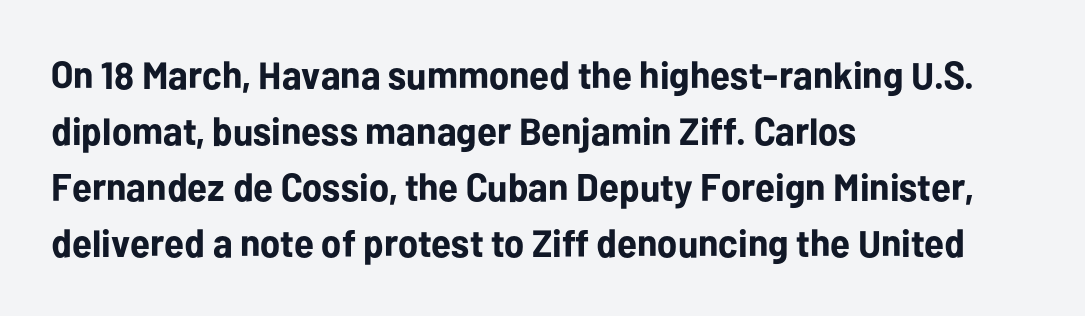
The image shows 38 px bold sans-serif type, upright; set left-aligned, normal line spacing (1.47x), normal letter spacing, not underlined; low stroke contrast and a medium x-height.
